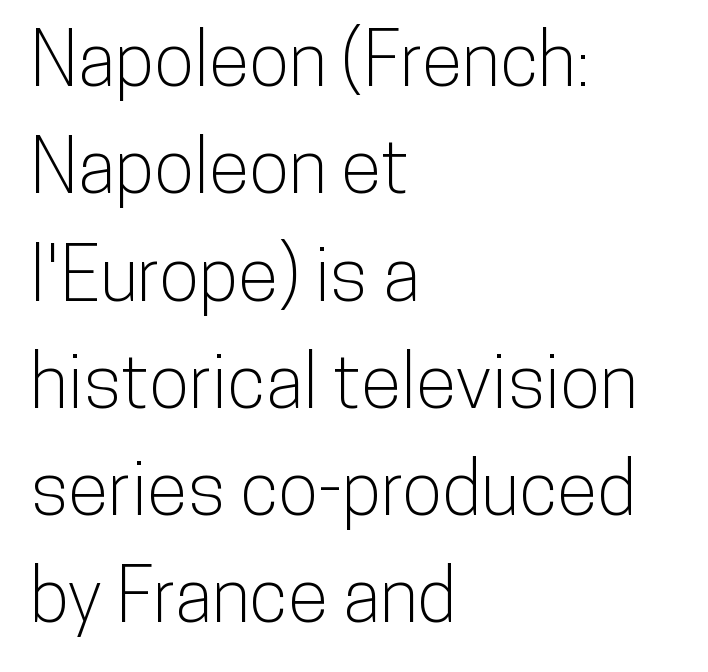
Q: Is the text italic (slanted)? A: No, it is upright.
Q: Is the typeface a serif or a sans-serif typeface? A: Sans-serif.
Q: Is the text underlined? A: No.
Q: How is the paragraph aligned? A: Left-aligned.
Q: Is the spacing between letters normal or unusually wide? A: Normal.
Q: Is the spacing between lines tight, normal or loose? A: Normal.
Q: Width (condensed, normal, or wide)? A: Condensed.
Q: Stroke contrast? A: Low.
Q: x-height? A: Medium.
Q: Monospaced? A: No.
